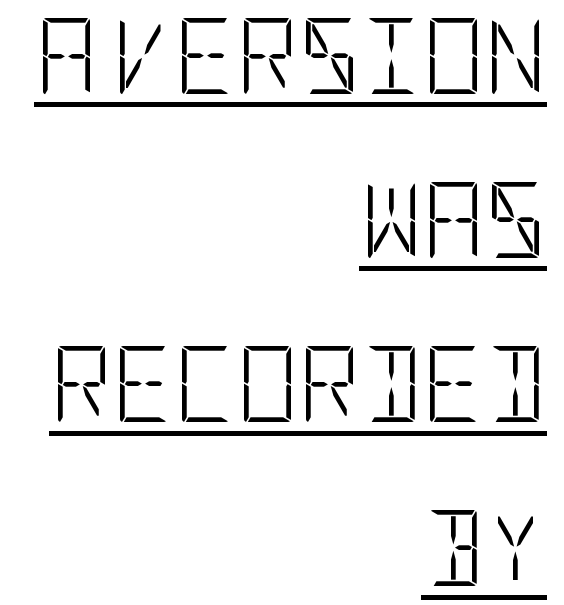
Q: Is the text bold? A: No.
Q: Is the text italic (slanted)? A: No, it is upright.
Q: Is the typeface a serif or a sans-serif typeface? A: Sans-serif.
Q: Is the text underlined? A: Yes.
Q: How is the paragraph aligned? A: Right-aligned.
Q: Is the spacing between letters normal or unusually wide? A: Normal.
Q: Is the spacing between lines tight, normal or loose? A: Loose.
Q: Width (condensed, normal, or wide)? A: Condensed.
Q: Stroke contrast? A: Low.
Q: x-height? A: Large.
